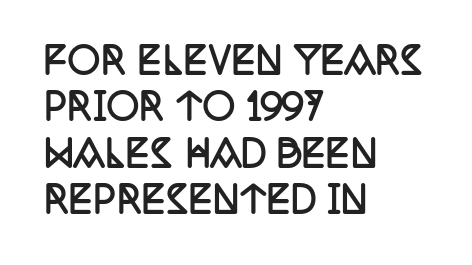
In terms of letterform style, serifs are clearly present. The characters look thick and weighty, a clear bold. Teacher's note: observe the even left margin — that is flush-left alignment. Note the varied advance widths — an 'i' is clearly narrower than an 'm'. The rendering uses a moderate line-height, typical for paragraphs. Descender tails drop into unmarked territory.
